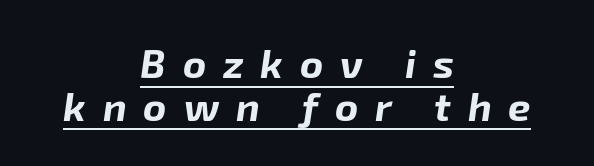
{"italic": "yes", "lean": "right", "slant_degrees": 8, "bold": "yes", "weight": "bold", "width": "normal", "stroke_contrast": "low", "x_height": "medium", "monospaced": "no", "underline": "yes", "align": "center", "line_spacing": "tight", "line_spacing_ratio": 1.07, "letter_spacing": "wide", "letter_spacing_em": 0.42, "glyph_px": 40}
